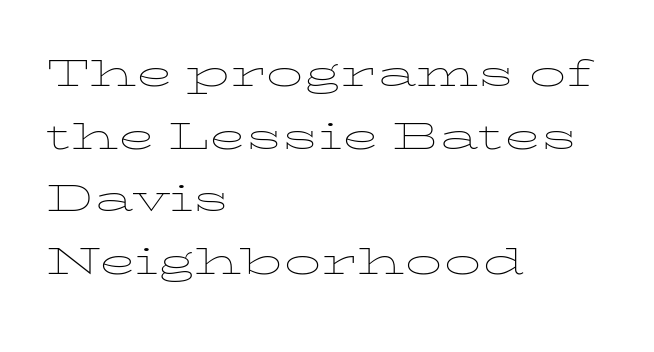
{"italic": "no", "bold": "no", "weight": "thin", "width": "wide", "stroke_contrast": "low", "x_height": "medium", "monospaced": "no", "underline": "no", "align": "left", "line_spacing": "normal", "line_spacing_ratio": 1.28, "letter_spacing": "normal", "letter_spacing_em": 0.0, "glyph_px": 49}
